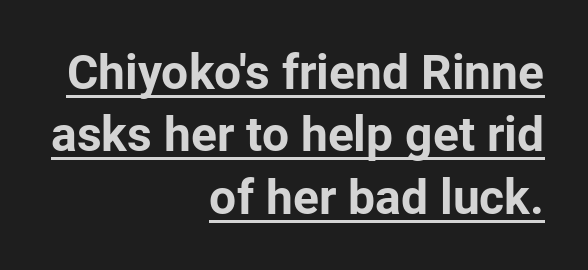
Q: Is the text bold? A: Yes.
Q: Is the text italic (slanted)? A: No, it is upright.
Q: Is the typeface a serif or a sans-serif typeface? A: Sans-serif.
Q: Is the text underlined? A: Yes.
Q: How is the paragraph aligned? A: Right-aligned.
Q: Is the spacing between letters normal or unusually wide? A: Normal.
Q: Is the spacing between lines tight, normal or loose? A: Normal.
Q: Width (condensed, normal, or wide)? A: Normal.
Q: Stroke contrast? A: Low.
Q: x-height? A: Medium.
Q: Monospaced? A: No.
